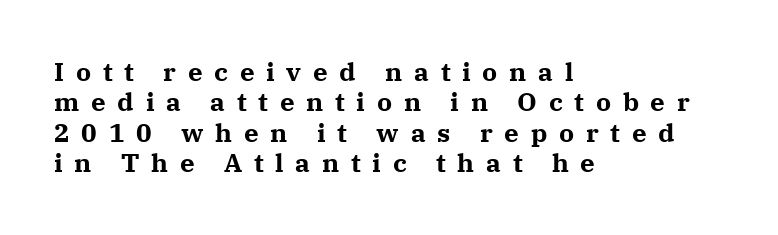
Q: Is the text bold? A: Yes.
Q: Is the text italic (slanted)? A: No, it is upright.
Q: Is the text underlined? A: No.
Q: How is the paragraph aligned? A: Left-aligned.
Q: Is the spacing between letters normal or unusually wide? A: Unusually wide.
